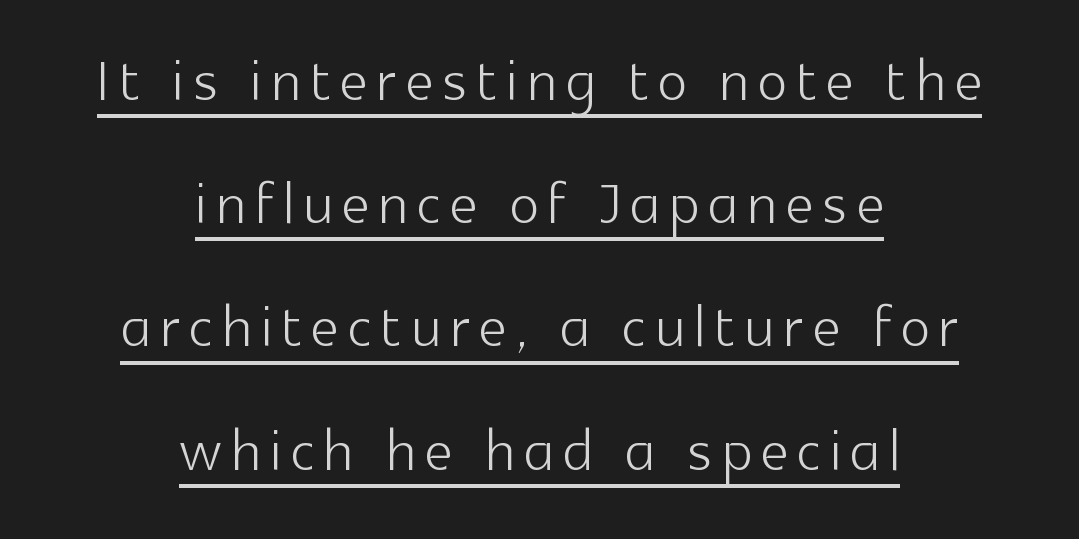
The image shows 78 px light sans-serif type, upright; set centered, normal line spacing (1.58x), underlined; a medium x-height.
